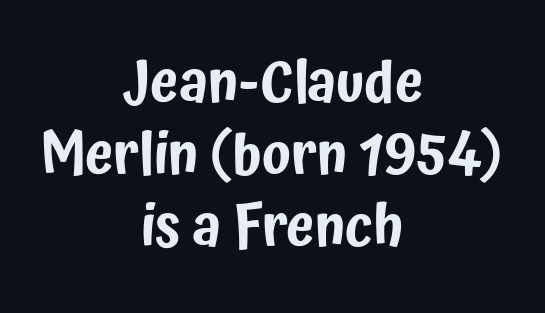
Q: Is the text italic (slanted)? A: No, it is upright.
Q: Is the typeface a serif or a sans-serif typeface? A: Sans-serif.
Q: Is the text underlined? A: No.
Q: How is the paragraph aligned? A: Centered.
Q: Is the spacing between letters normal or unusually wide? A: Normal.
Q: Is the spacing between lines tight, normal or loose? A: Normal.
Q: Width (condensed, normal, or wide)? A: Condensed.
Q: Stroke contrast? A: Low.
Q: x-height? A: Medium.
Q: Monospaced? A: No.
